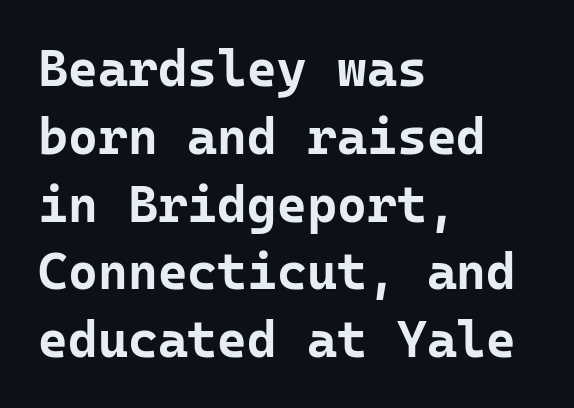
{"serif": "no", "italic": "no", "bold": "yes", "weight": "bold", "width": "normal", "stroke_contrast": "low", "x_height": "medium", "monospaced": "yes", "underline": "no", "align": "left", "line_spacing": "normal", "line_spacing_ratio": 1.33, "letter_spacing": "normal", "letter_spacing_em": 0.0, "glyph_px": 51}
